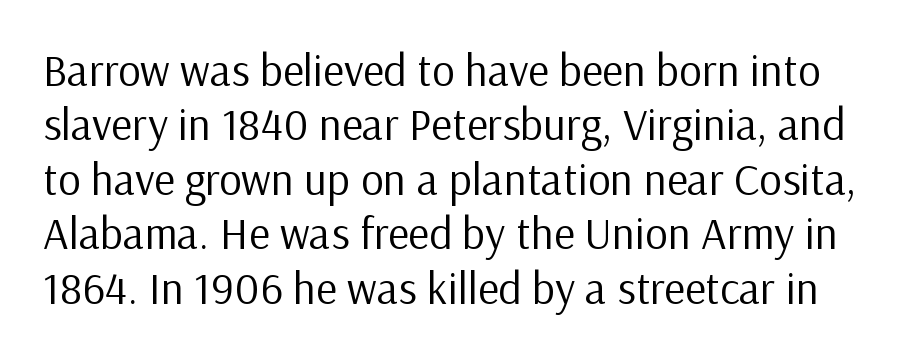
Q: Is the text bold? A: No.
Q: Is the text italic (slanted)? A: No, it is upright.
Q: Is the typeface a serif or a sans-serif typeface? A: Sans-serif.
Q: Is the text underlined? A: No.
Q: Is the spacing between letters normal or unusually wide? A: Normal.
Q: Width (condensed, normal, or wide)? A: Normal.
Q: Stroke contrast? A: Low.
Q: x-height? A: Medium.
Q: Monospaced? A: No.
